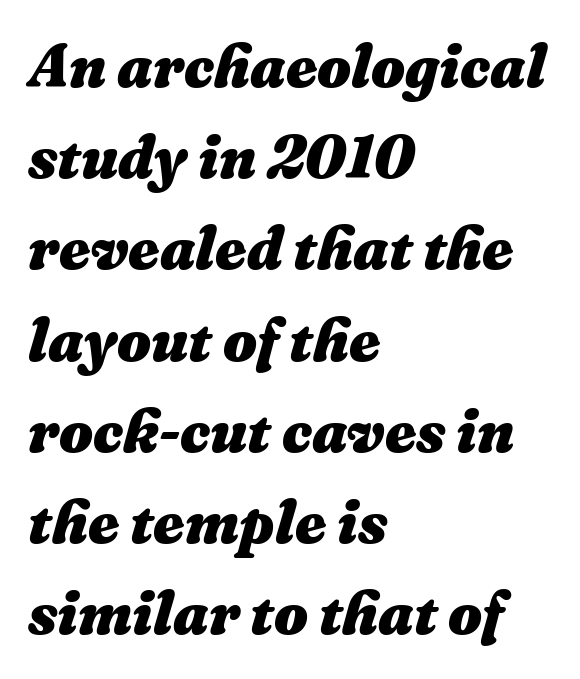
The image shows 60 px heavy type, italic (leaning right); set left-aligned, normal line spacing (1.52x), normal letter spacing, not underlined; medium stroke contrast and a medium x-height.
